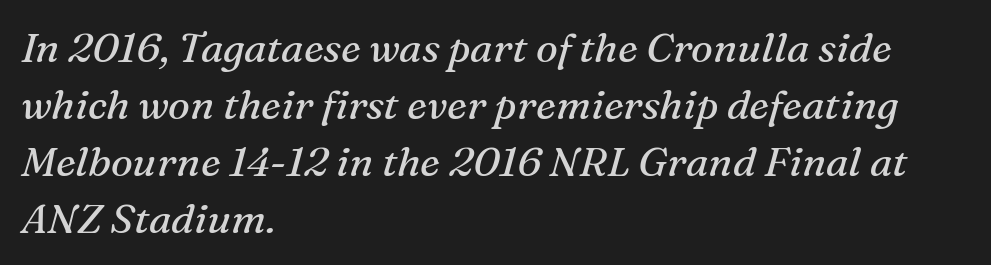
Regarding serifs, this sample has them. The vertical gap from one line to the next is medium. Note the varied advance widths — an 'i' is clearly narrower than an 'm'. Any mark beneath the type? The region is blank.
